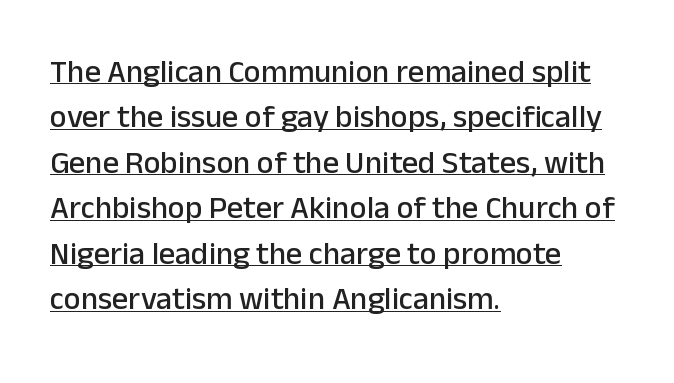
The image shows 32 px sans-serif type, upright; set left-aligned, normal line spacing (1.42x), normal letter spacing, underlined; low stroke contrast and a medium x-height.
